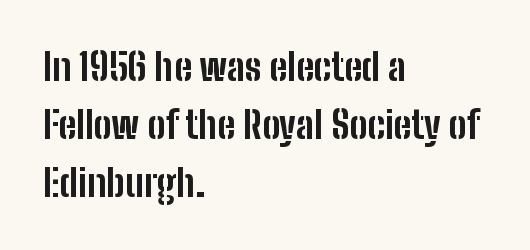
{"serif": "no", "italic": "no", "bold": "yes", "weight": "bold", "width": "condensed", "stroke_contrast": "low", "x_height": "medium", "monospaced": "no", "underline": "no", "align": "left", "line_spacing": "normal", "line_spacing_ratio": 1.53, "letter_spacing": "normal", "letter_spacing_em": 0.0, "glyph_px": 38}
